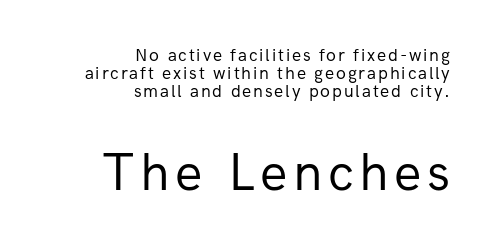
Is the type heavy? It reads as light-to-regular instead. The lines are quadded right. When letters stand straight like this, we call the style roman or upright. The passage shown is typed in a proportional face where columns would drift.
